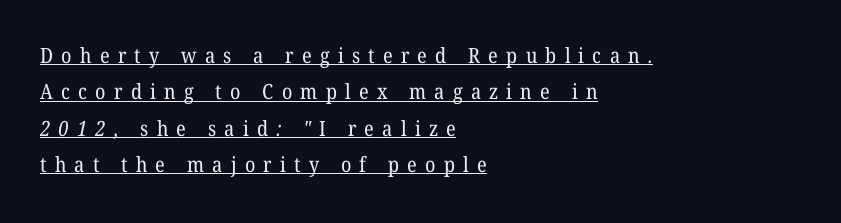
Q: Is the text bold? A: No.
Q: Is the text underlined? A: Yes.
Q: How is the paragraph aligned? A: Left-aligned.
Q: Is the spacing between letters normal or unusually wide? A: Unusually wide.
